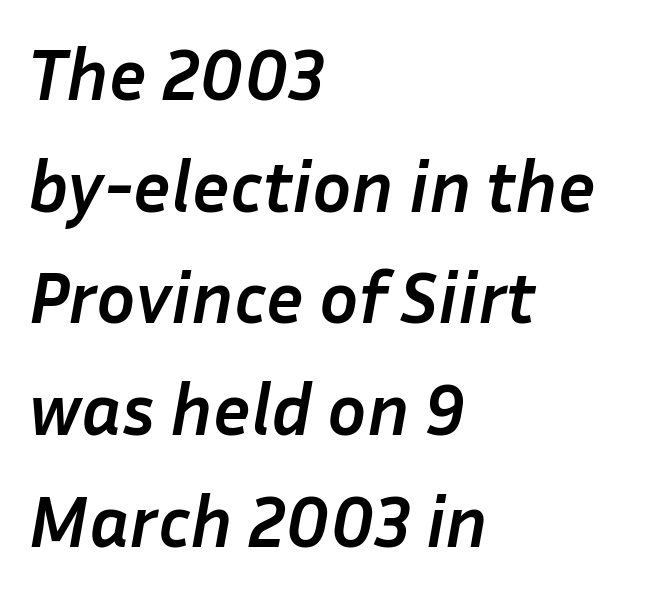
Q: Is the text bold? A: Yes.
Q: Is the text italic (slanted)? A: Yes, it leans right by about 10 degrees.
Q: Is the text underlined? A: No.
Q: How is the paragraph aligned? A: Left-aligned.
Q: Is the spacing between letters normal or unusually wide? A: Normal.
Q: Is the spacing between lines tight, normal or loose? A: Normal.
Q: Width (condensed, normal, or wide)? A: Normal.
Q: Stroke contrast? A: Low.
Q: x-height? A: Medium.
Q: Monospaced? A: No.
